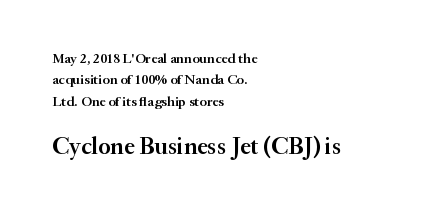
Q: Is the text bold? A: Semi-bold.
Q: Is the text italic (slanted)? A: No, it is upright.
Q: Is the text underlined? A: No.
Q: How is the paragraph aligned? A: Left-aligned.
Q: Is the spacing between letters normal or unusually wide? A: Normal.
Q: Is the spacing between lines tight, normal or loose? A: Normal.
Q: Which block of text is set in a larger size, the first (top) or the second (bottom)? A: The second (bottom) one.
